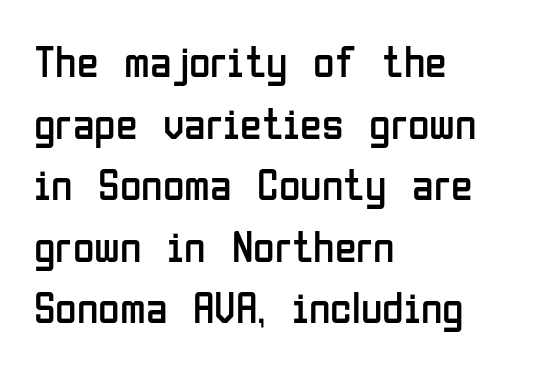
The image shows 44 px regular-weight, condensed sans-serif type, upright; set left-aligned, normal line spacing (1.4x), normal letter spacing, not underlined; low stroke contrast and a medium x-height.
